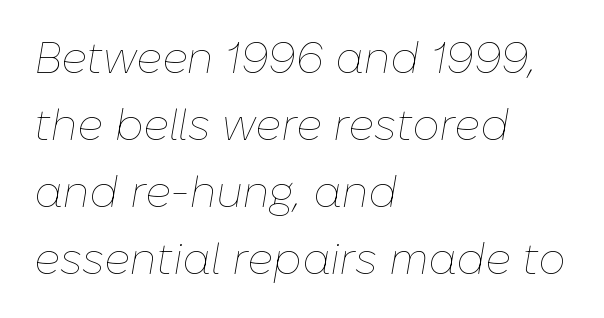
The face used here is proportionally spaced, like ordinary book or web type. Designer's note — italics engaged. Summary of weight: not heavy and not bold. A classic flush-left, rag-right setting is used for this passage.
